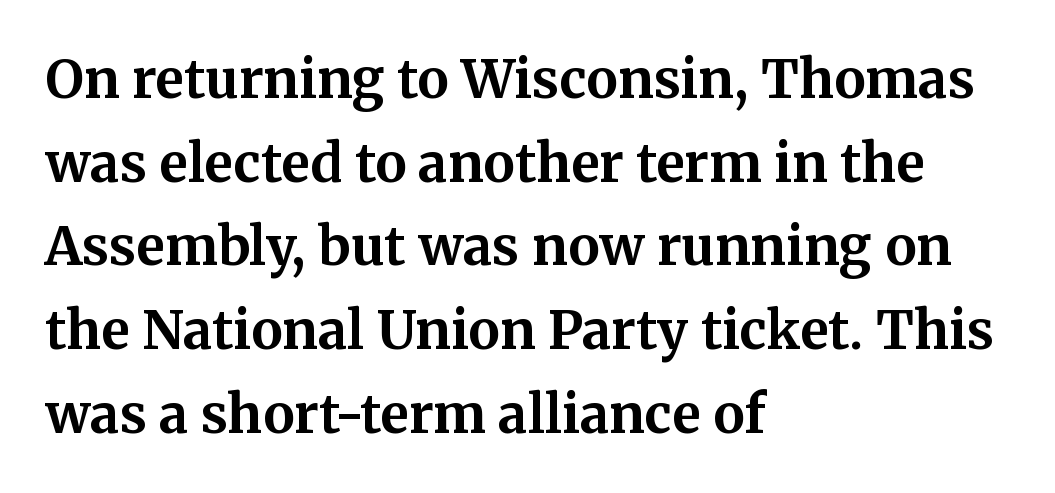
The image shows 53 px bold serif type, upright; set left-aligned, normal line spacing (1.58x), normal letter spacing, not underlined; medium stroke contrast and a medium x-height.
